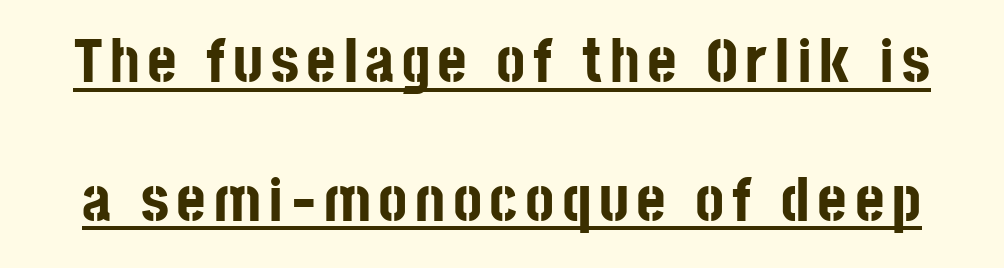
{"serif": "no", "italic": "no", "bold": "yes", "weight": "bold", "width": "condensed", "stroke_contrast": "low", "x_height": "large", "monospaced": "no", "underline": "yes", "line_spacing": "loose", "line_spacing_ratio": 2.2, "glyph_px": 63}
